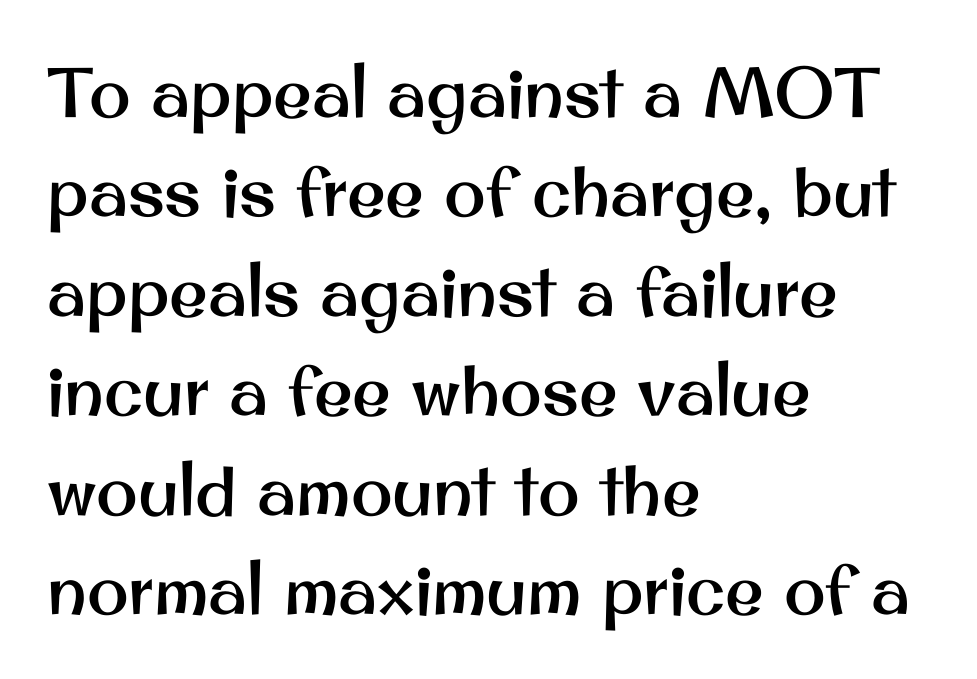
The image shows 70 px sans-serif type, upright; set left-aligned, normal line spacing (1.42x), normal letter spacing, not underlined; medium stroke contrast and a small x-height.
